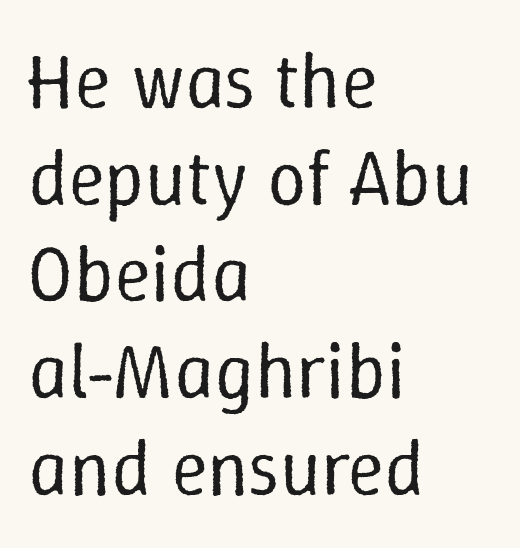
Q: Is the text bold? A: No.
Q: Is the text italic (slanted)? A: No, it is upright.
Q: Is the text underlined? A: No.
Q: How is the paragraph aligned? A: Left-aligned.
Q: Is the spacing between letters normal or unusually wide? A: Normal.
Q: Width (condensed, normal, or wide)? A: Normal.
Q: Stroke contrast? A: Low.
Q: x-height? A: Medium.
Q: Monospaced? A: No.
